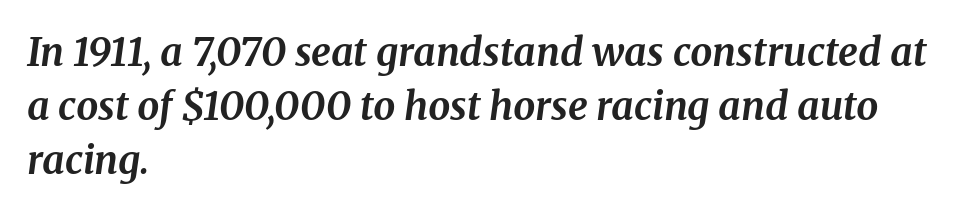
Is this a sans? No — the strokes have serifs. The area under the type is left untouched. Strong, thick strokes mark this as bold type. Line starts are locked; line ends wander.
